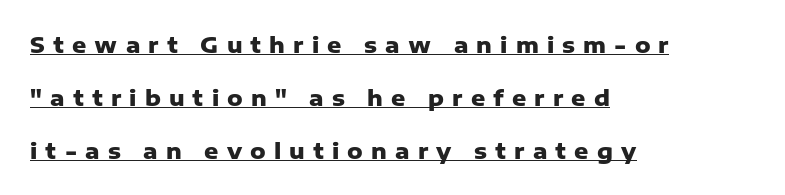
Q: Is the text bold? A: Yes.
Q: Is the text italic (slanted)? A: No, it is upright.
Q: Is the text underlined? A: Yes.
Q: How is the paragraph aligned? A: Left-aligned.
Q: Is the spacing between letters normal or unusually wide? A: Unusually wide.
Q: Is the spacing between lines tight, normal or loose? A: Loose.
